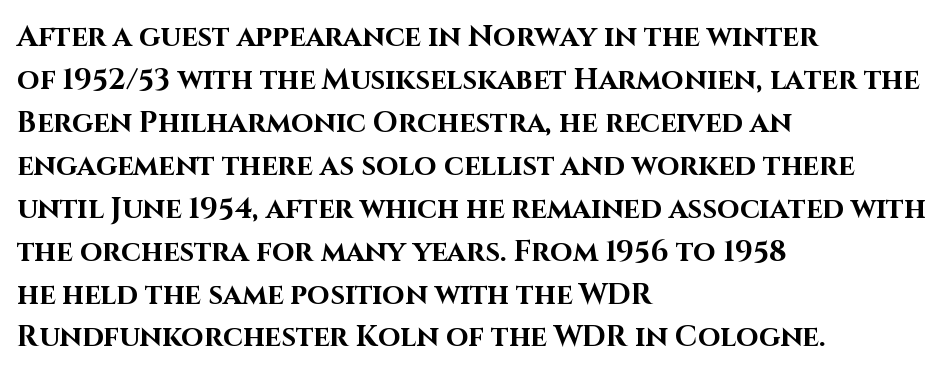
The image shows 29 px bold sans-serif type, upright; set left-aligned, normal line spacing (1.48x), normal letter spacing, not underlined; high stroke contrast and a large x-height.
